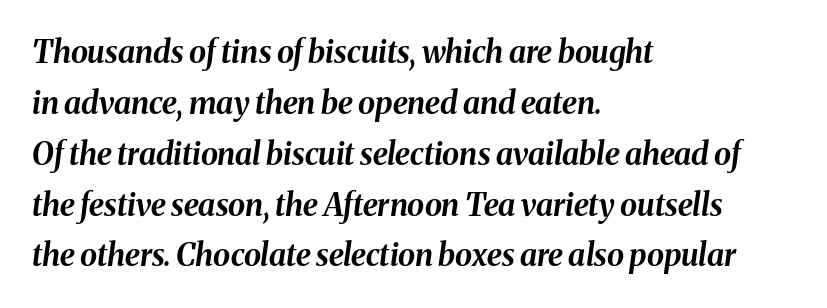
{"italic": "yes", "lean": "right", "slant_degrees": 8, "bold": "yes", "weight": "bold", "width": "normal", "stroke_contrast": "medium", "x_height": "medium", "monospaced": "no", "underline": "no", "align": "left", "line_spacing": "normal", "line_spacing_ratio": 1.64, "letter_spacing": "normal", "letter_spacing_em": 0.0, "glyph_px": 31}
